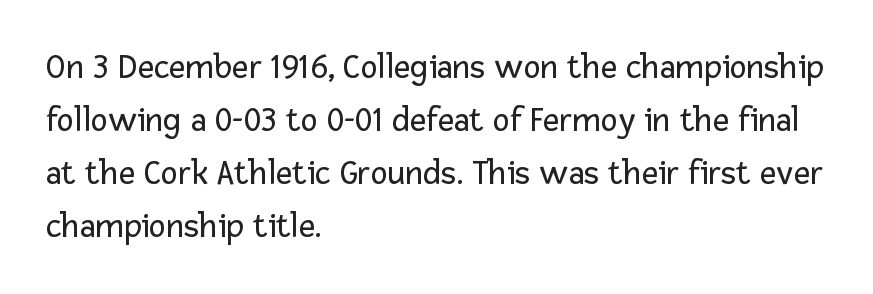
The type sits square on the baseline with zero lean. Casual observation: everything's shoved over to the left. No chunkiness to these letters — they're not bold. This rendering features lettering with no underline. Baseline-to-baseline distance is the conventional proportion of letter height. Default kerning and tracking; the words read as compact shapes.
